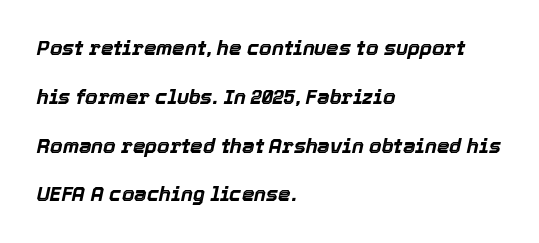
{"italic": "yes", "lean": "right", "slant_degrees": 12, "bold": "yes", "underline": "no", "align": "left", "line_spacing": "loose", "line_spacing_ratio": 2.44, "letter_spacing": "normal", "letter_spacing_em": 0.0, "glyph_px": 20}
